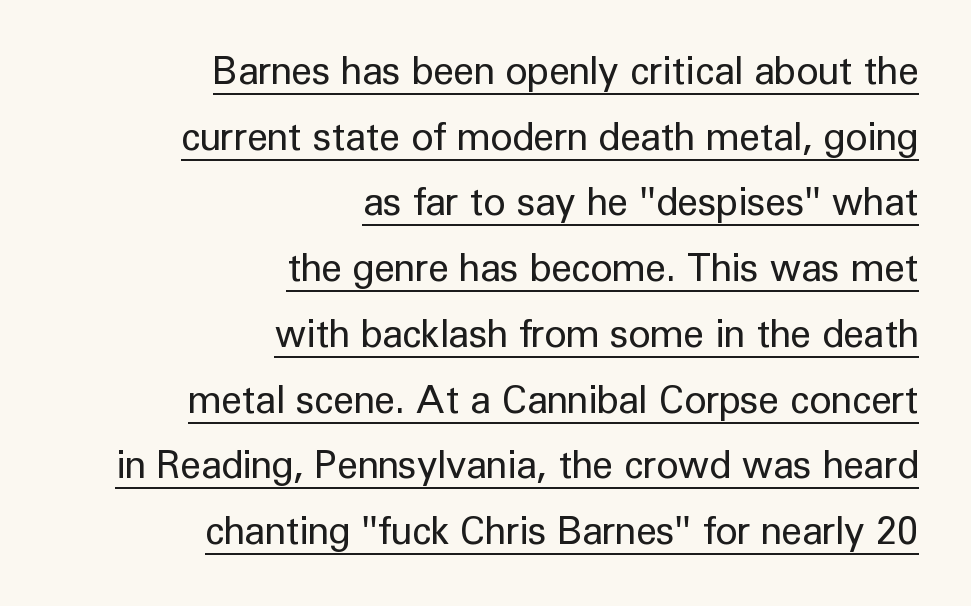
One-word summary of the alignment: right. Quick note: underline on. The text was rendered using a sans face with plain stroke endings. This is roman type, the default non-slanted kind. Weight class: somewhere from thin through regular. Is this a fixed-width face? No — the glyphs have proportional, varying widths.
